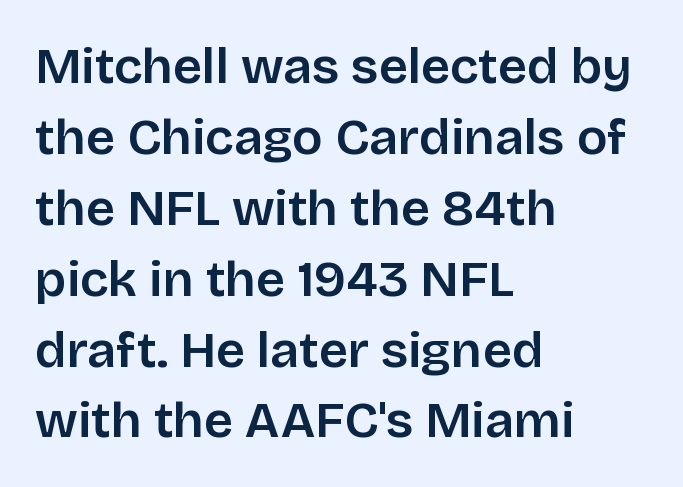
{"serif": "no", "italic": "no", "width": "normal", "stroke_contrast": "low", "x_height": "large", "monospaced": "no", "underline": "no", "align": "left", "line_spacing": "normal", "line_spacing_ratio": 1.39, "letter_spacing": "normal", "letter_spacing_em": 0.0, "glyph_px": 51}
